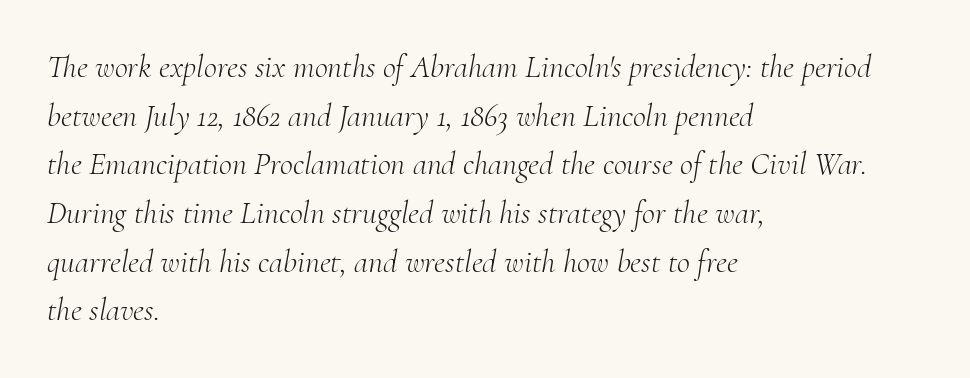
Q: Is the text bold? A: No.
Q: Is the text italic (slanted)? A: Yes, it leans right by about 10 degrees.
Q: Is the typeface a serif or a sans-serif typeface? A: Serif.
Q: Is the text underlined? A: No.
Q: How is the paragraph aligned? A: Left-aligned.
Q: Is the spacing between letters normal or unusually wide? A: Normal.
Q: Is the spacing between lines tight, normal or loose? A: Normal.
Q: Width (condensed, normal, or wide)? A: Normal.
Q: Stroke contrast? A: Medium.
Q: x-height? A: Small.
Q: Monospaced? A: No.
